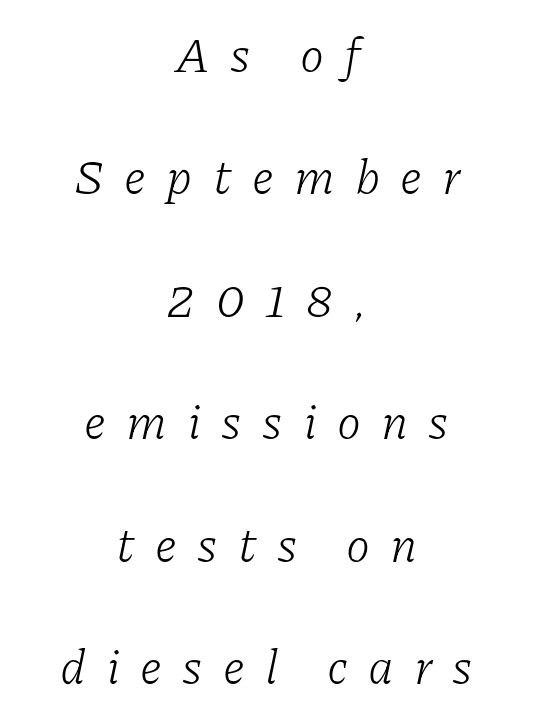
Q: Is the text bold? A: No.
Q: Is the text italic (slanted)? A: Yes, it leans right by about 11 degrees.
Q: Is the typeface a serif or a sans-serif typeface? A: Serif.
Q: Is the text underlined? A: No.
Q: How is the paragraph aligned? A: Centered.
Q: Is the spacing between letters normal or unusually wide? A: Unusually wide.
Q: Is the spacing between lines tight, normal or loose? A: Loose.
Q: Width (condensed, normal, or wide)? A: Normal.
Q: Stroke contrast? A: Low.
Q: x-height? A: Medium.
Q: Monospaced? A: No.
